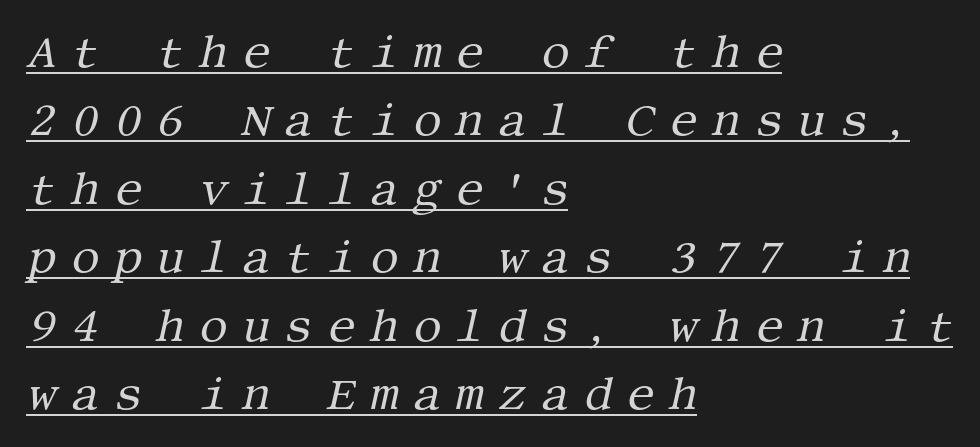
Q: Is the text bold? A: No.
Q: Is the text italic (slanted)? A: Yes, it leans right by about 13 degrees.
Q: Is the typeface a serif or a sans-serif typeface? A: Serif.
Q: Is the text underlined? A: Yes.
Q: How is the paragraph aligned? A: Left-aligned.
Q: Is the spacing between letters normal or unusually wide? A: Unusually wide.
Q: Is the spacing between lines tight, normal or loose? A: Normal.
Q: Width (condensed, normal, or wide)? A: Normal.
Q: Stroke contrast? A: Medium.
Q: x-height? A: Large.
